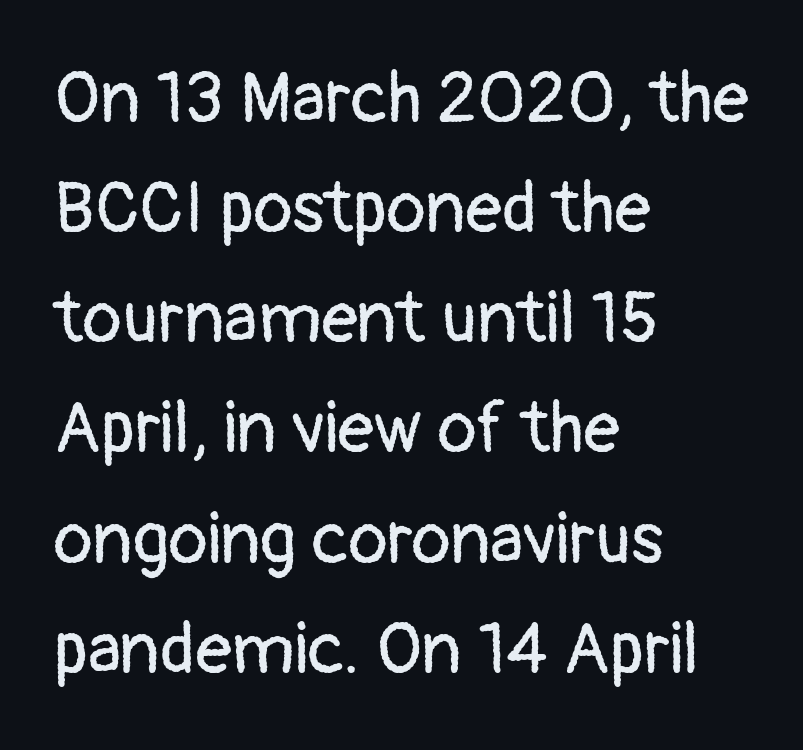
The image shows 72 px regular-weight sans-serif type, upright; set left-aligned, normal line spacing (1.53x), normal letter spacing, not underlined; low stroke contrast and a medium x-height.
